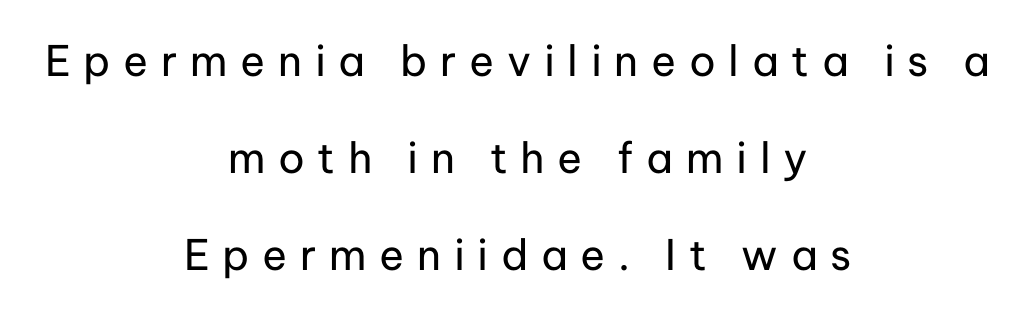
The image shows 42 px regular-weight sans-serif type, upright; set centered, loose line spacing (2.31x), unusually wide letter spacing (+0.3 em), not underlined; low stroke contrast and a medium x-height.
